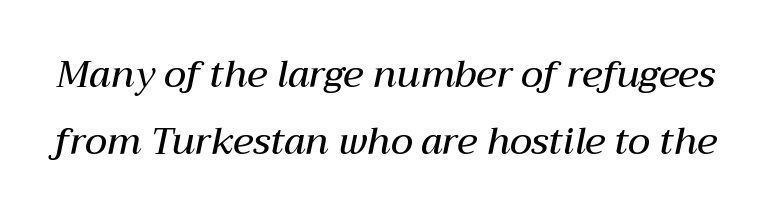
The letters sit at their default tracking, neither squeezed nor spread. Looks like regular typesetting: each glyph gets only the width it needs. The font is running at a semibold setting, under full bold. Glance below the letters and you will spot only blank space. Italic: yes, the glyphs are oblique.
